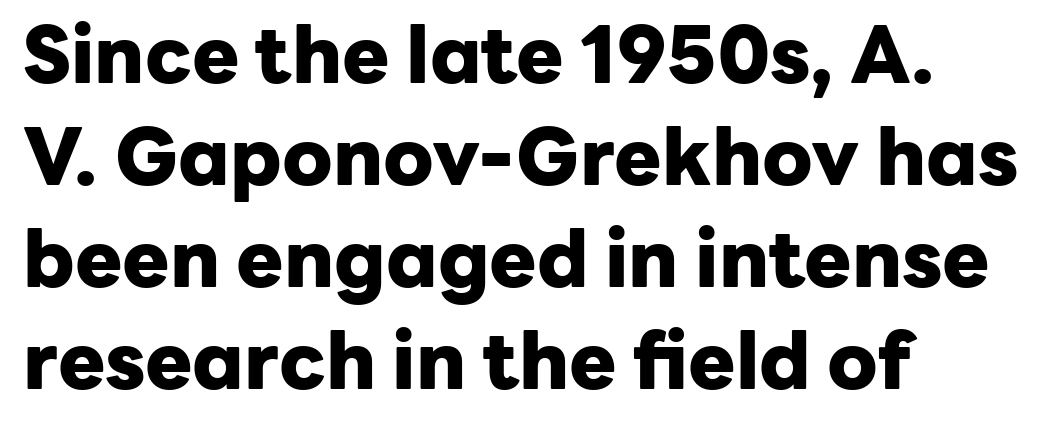
Q: Is the text bold? A: Yes.
Q: Is the text italic (slanted)? A: No, it is upright.
Q: Is the typeface a serif or a sans-serif typeface? A: Sans-serif.
Q: Is the text underlined? A: No.
Q: How is the paragraph aligned? A: Left-aligned.
Q: Is the spacing between letters normal or unusually wide? A: Normal.
Q: Is the spacing between lines tight, normal or loose? A: Normal.
Q: Width (condensed, normal, or wide)? A: Normal.
Q: Stroke contrast? A: Low.
Q: x-height? A: Medium.
Q: Monospaced? A: No.
